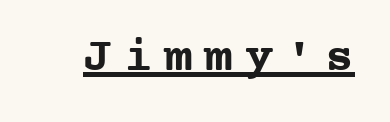
Q: Is the text bold? A: Yes.
Q: Is the text italic (slanted)? A: No, it is upright.
Q: Is the typeface a serif or a sans-serif typeface? A: Serif.
Q: Is the text underlined? A: Yes.
Q: Is the spacing between letters normal or unusually wide? A: Unusually wide.
Q: Width (condensed, normal, or wide)? A: Normal.
Q: Stroke contrast? A: Low.
Q: x-height? A: Medium.
Q: Monospaced? A: Yes.
